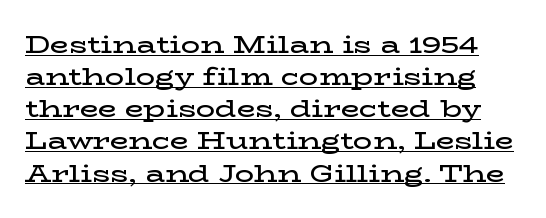
{"italic": "no", "bold": "semi", "underline": "yes", "line_spacing": "normal", "line_spacing_ratio": 1.34, "letter_spacing": "normal", "letter_spacing_em": 0.0, "glyph_px": 24}
